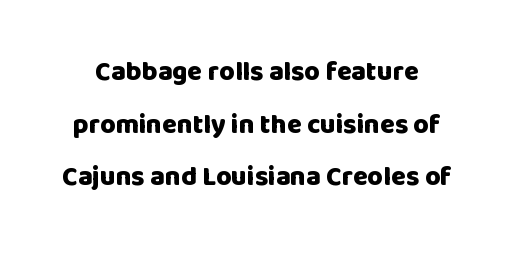
{"italic": "no", "bold": "yes", "underline": "no", "line_spacing": "loose", "line_spacing_ratio": 1.95, "letter_spacing": "normal", "letter_spacing_em": 0.0, "glyph_px": 27}
